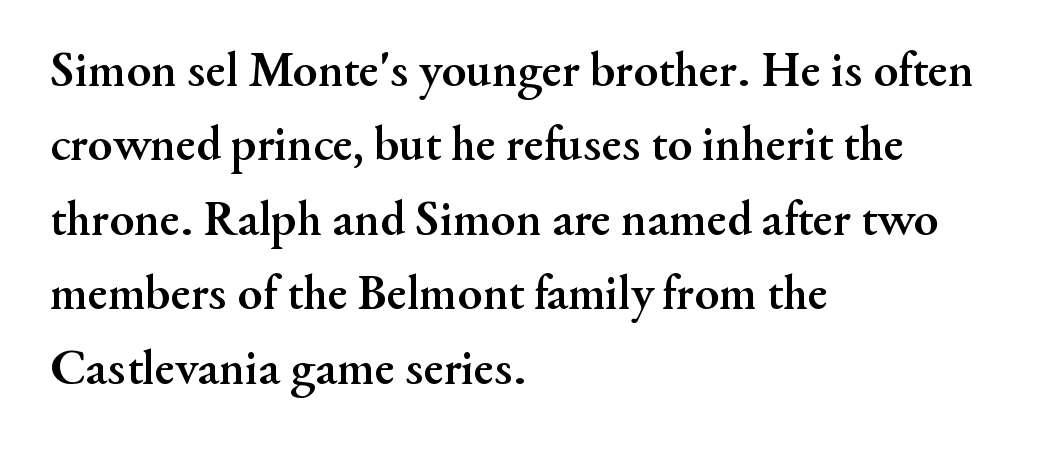
{"serif": "yes", "italic": "no", "bold": "yes", "weight": "semibold", "width": "normal", "stroke_contrast": "medium", "x_height": "small", "monospaced": "no", "underline": "no", "align": "left", "line_spacing": "normal", "line_spacing_ratio": 1.49, "letter_spacing": "normal", "letter_spacing_em": 0.0, "glyph_px": 50}
